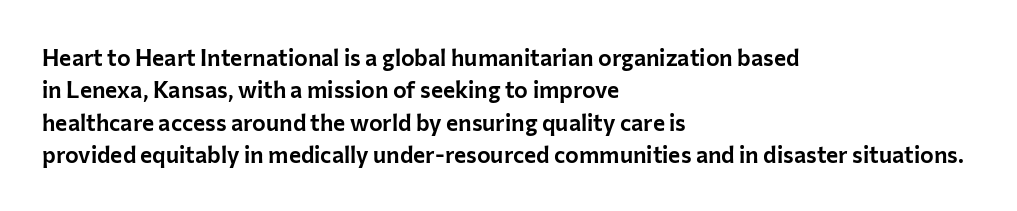
{"italic": "no", "underline": "no", "align": "left", "line_spacing": "normal", "line_spacing_ratio": 1.41, "letter_spacing": "normal", "letter_spacing_em": 0.0, "glyph_px": 23}
